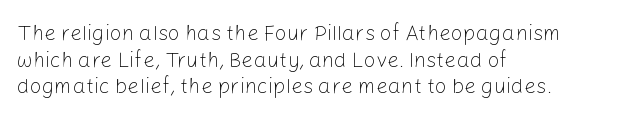
{"italic": "no", "bold": "no", "underline": "no", "align": "left", "line_spacing": "normal", "line_spacing_ratio": 1.27, "letter_spacing": "normal", "letter_spacing_em": 0.0, "glyph_px": 21}
